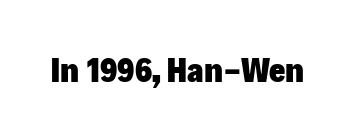
The image shows 35 px heavy sans-serif type, upright; set normal letter spacing, not underlined; low stroke contrast and a medium x-height.
